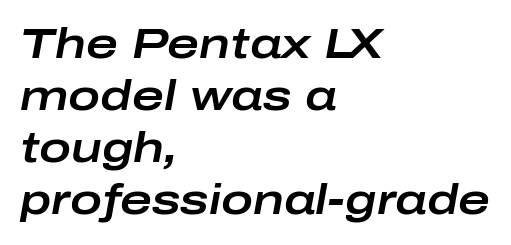
{"italic": "yes", "lean": "right", "slant_degrees": 10, "width": "wide", "stroke_contrast": "low", "x_height": "medium", "monospaced": "no", "underline": "no", "align": "left", "line_spacing_ratio": 1.21, "letter_spacing": "normal", "letter_spacing_em": 0.0, "glyph_px": 43}
